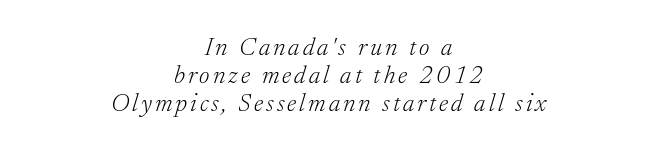
{"italic": "yes", "lean": "right", "slant_degrees": 17, "bold": "no", "underline": "no", "align": "center", "line_spacing": "tight", "line_spacing_ratio": 1.13, "glyph_px": 25}
